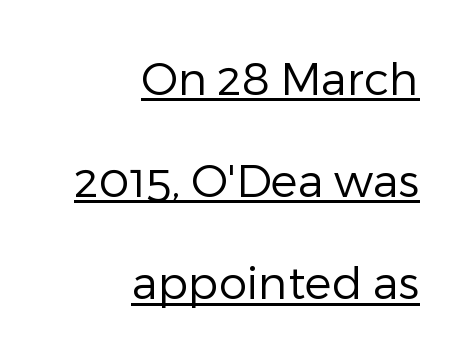
Q: Is the text bold? A: No.
Q: Is the text italic (slanted)? A: No, it is upright.
Q: Is the typeface a serif or a sans-serif typeface? A: Sans-serif.
Q: Is the text underlined? A: Yes.
Q: How is the paragraph aligned? A: Right-aligned.
Q: Is the spacing between letters normal or unusually wide? A: Normal.
Q: Is the spacing between lines tight, normal or loose? A: Loose.
Q: Width (condensed, normal, or wide)? A: Normal.
Q: Stroke contrast? A: Low.
Q: x-height? A: Medium.
Q: Monospaced? A: No.
